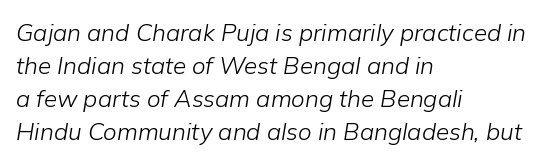
Is the type heavy? It reads as light-to-regular instead. Descenders are the only things crossing below the line. Is the type slanted? Yes — the strokes lean at a clear angle. This rendering uses left alignment, leaving the right contour irregular.
